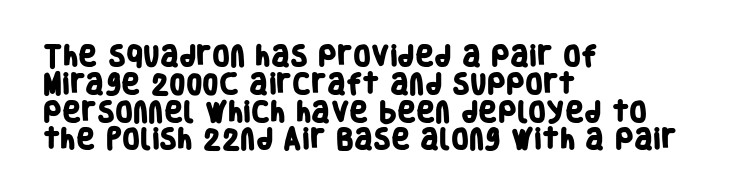
The image shows 23 px bold type; set left-aligned, line spacing 1.21x, normal letter spacing, not underlined.
